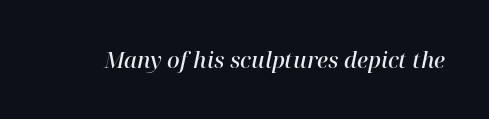
Q: Is the text bold? A: Semi-bold.
Q: Is the text italic (slanted)? A: Yes, it leans right by about 12 degrees.
Q: Is the text underlined? A: No.
Q: Is the spacing between letters normal or unusually wide? A: Normal.
